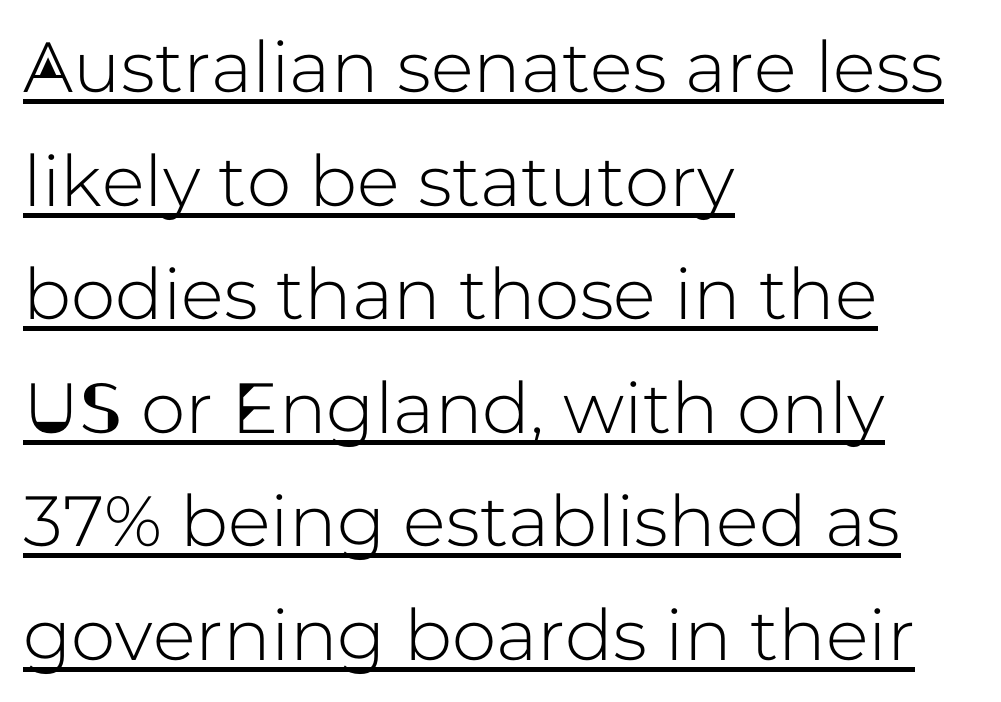
{"serif": "no", "italic": "no", "width": "normal", "stroke_contrast": "low", "x_height": "medium", "monospaced": "no", "underline": "yes", "align": "left", "line_spacing": "normal", "line_spacing_ratio": 1.6, "letter_spacing": "normal", "letter_spacing_em": 0.0, "glyph_px": 71}
